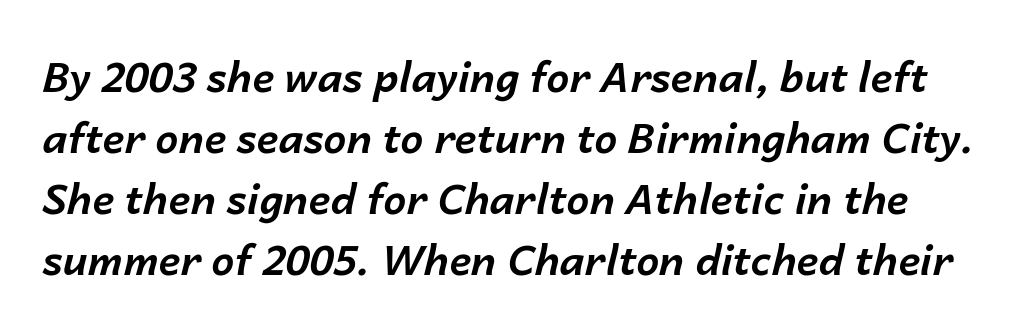
The image shows 41 px bold type, italic (leaning right); set normal line spacing (1.49x), normal letter spacing, not underlined; low stroke contrast and a medium x-height.
